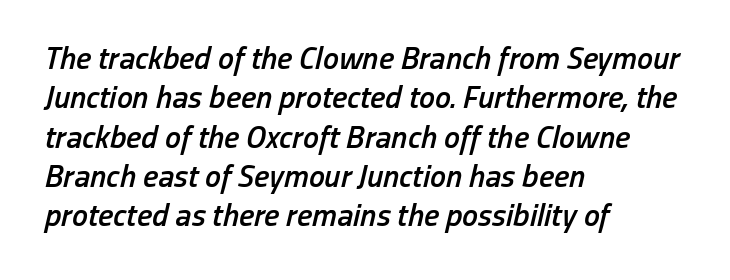
Q: Is the text bold? A: Semi-bold.
Q: Is the text italic (slanted)? A: Yes, it leans right by about 13 degrees.
Q: Is the text underlined? A: No.
Q: How is the paragraph aligned? A: Left-aligned.
Q: Is the spacing between letters normal or unusually wide? A: Normal.
Q: Width (condensed, normal, or wide)? A: Condensed.
Q: Stroke contrast? A: Low.
Q: x-height? A: Medium.
Q: Monospaced? A: No.
